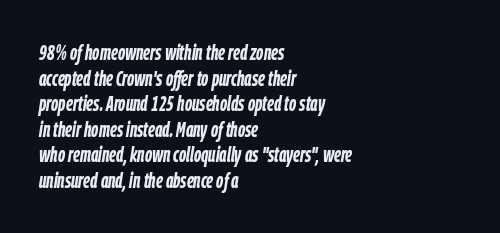
What weight is shown? A full bold with thick strokes. You could call the tracking neutral — neither tight nor loose. Lines of text with bare space underneath. Compared with ordinary roman type, these characters are visibly tilted. The ragged edge is on the right, which tells us the setting is flush left.
